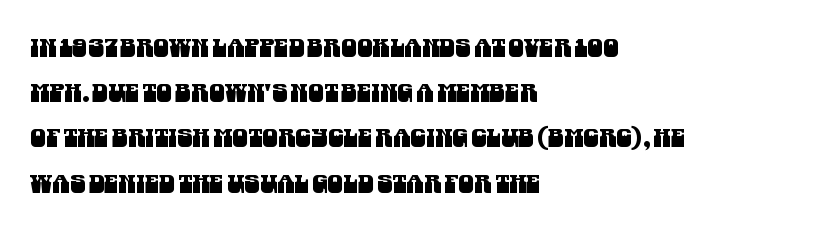
{"underline": "no", "align": "left", "line_spacing_ratio": 1.81, "letter_spacing": "normal", "letter_spacing_em": 0.0, "glyph_px": 25}
